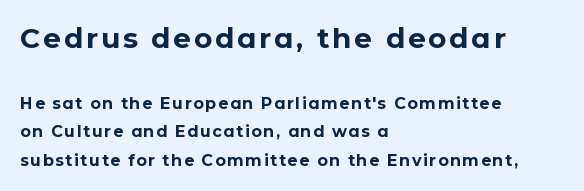
Q: Is the text bold? A: Yes.
Q: Is the text italic (slanted)? A: No, it is upright.
Q: Is the typeface a serif or a sans-serif typeface? A: Sans-serif.
Q: Is the text underlined? A: No.
Q: How is the paragraph aligned? A: Left-aligned.
Q: Which block of text is set in a larger size, the first (top) or the second (bottom)? A: The first (top) one.
Q: Width (condensed, normal, or wide)? A: Normal.
Q: Stroke contrast? A: Low.
Q: x-height? A: Medium.
Q: Monospaced? A: No.
